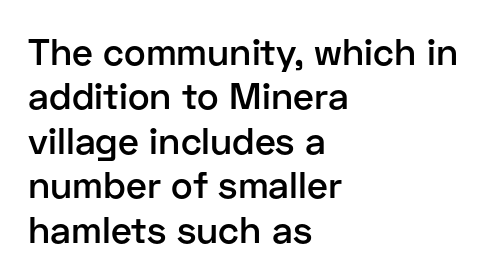
{"serif": "no", "italic": "no", "bold": "semi", "weight": "semibold", "width": "normal", "stroke_contrast": "low", "x_height": "medium", "monospaced": "no", "underline": "no", "align": "left", "line_spacing_ratio": 1.2, "letter_spacing": "normal", "letter_spacing_em": 0.0, "glyph_px": 37}
